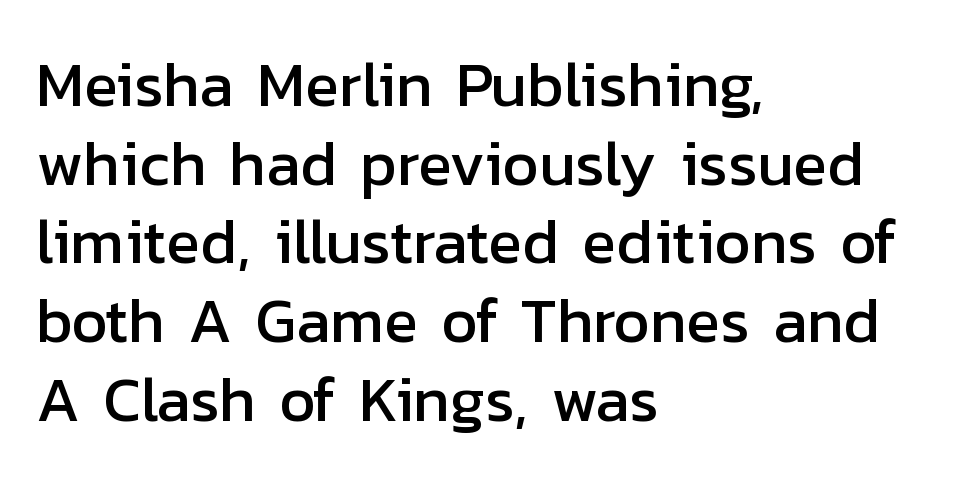
{"serif": "no", "italic": "no", "width": "normal", "stroke_contrast": "low", "x_height": "medium", "monospaced": "no", "underline": "no", "align": "left", "line_spacing": "normal", "line_spacing_ratio": 1.25, "letter_spacing": "normal", "letter_spacing_em": 0.0, "glyph_px": 63}
